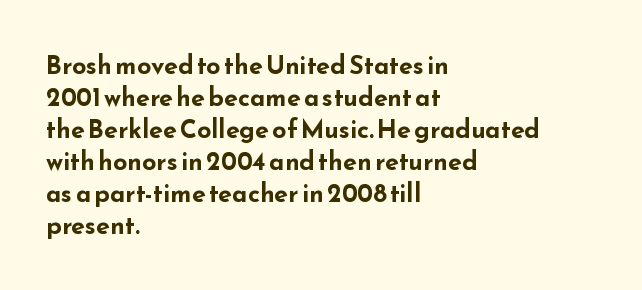
{"italic": "no", "bold": "yes", "underline": "no", "align": "left", "line_spacing": "normal", "line_spacing_ratio": 1.28, "letter_spacing": "normal", "letter_spacing_em": 0.0, "glyph_px": 25}
